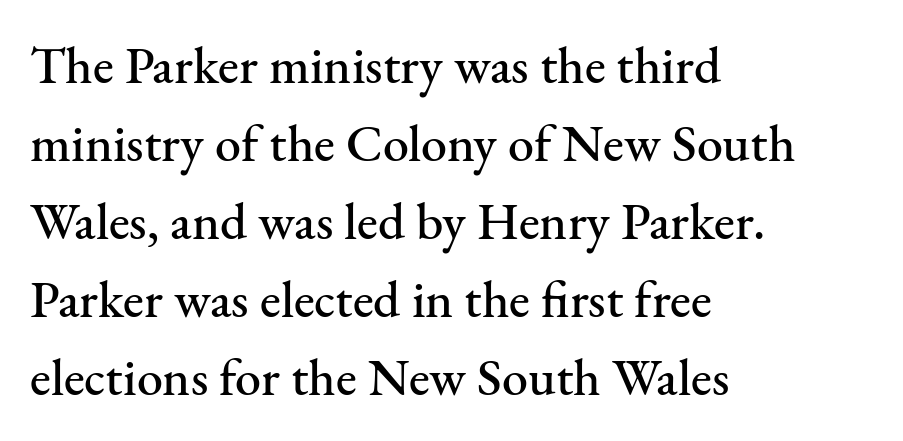
Do the characters align in a grid? No, the font is proportional. No italicization has been applied; the sample stays upright. The gap between lines stays unmarked. There is no visible air inserted between adjacent glyphs. Every row of glyphs begins at an identical x-position on the left. Letterform terminals end in serifs throughout the passage.
